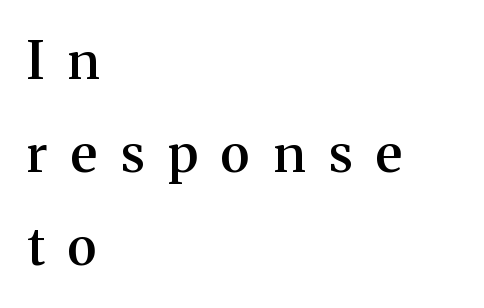
The image shows 52 px semibold serif type, upright; set left-aligned, line spacing 1.79x, unusually wide letter spacing (+0.46 em), not underlined; medium stroke contrast and a medium x-height.
